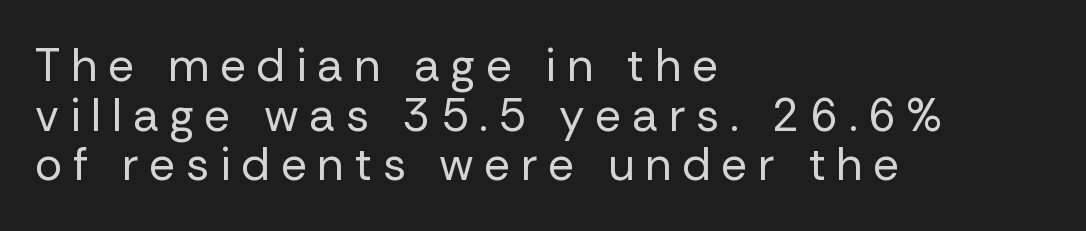
The letterforms stand isolated, each surrounded by extra space. The lettering stays uniformly vertical, giving the passage a roman look. Notice how descenders almost collide with the ascenders below — that's tight leading. The letterforms sit at book weight or below. The gap between lines stays unmarked.
